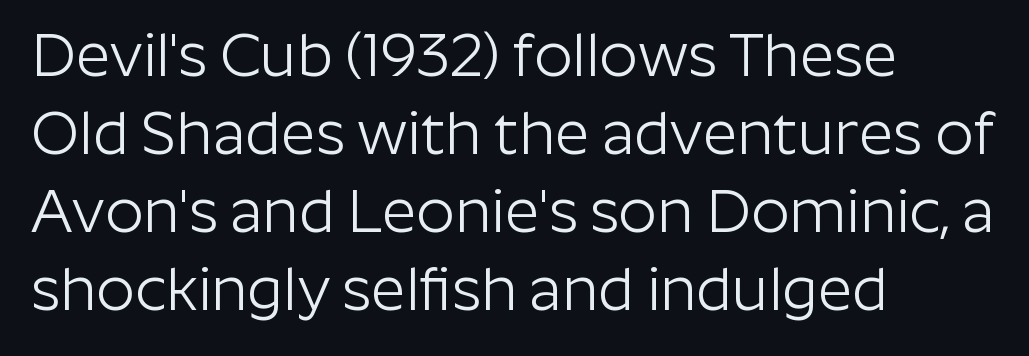
{"serif": "no", "italic": "no", "bold": "no", "weight": "light", "width": "normal", "stroke_contrast": "low", "x_height": "medium", "monospaced": "no", "underline": "no", "align": "left", "line_spacing": "normal", "line_spacing_ratio": 1.3, "letter_spacing": "normal", "letter_spacing_em": 0.0, "glyph_px": 60}
